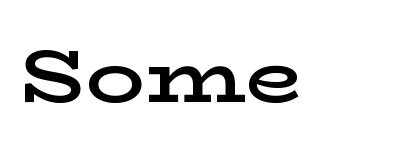
Typesetter's note: demi weight, one step under bold. Words float on clear page, feet unadorned. The face used here is proportionally spaced, like ordinary book or web type. In terms of letterform style, serifs are clearly present. The type is set solid horizontally, with unmodified tracking.
